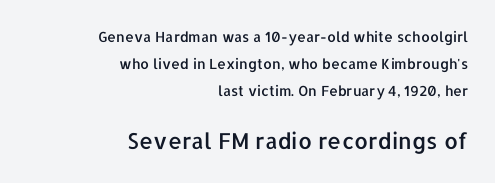
{"italic": "no", "underline": "no", "align": "right", "line_spacing": "loose", "line_spacing_ratio": 1.94, "letter_spacing": "normal", "letter_spacing_em": 0.0, "larger_block": "second", "size_ratio": 1.57, "glyph_px": 22}
